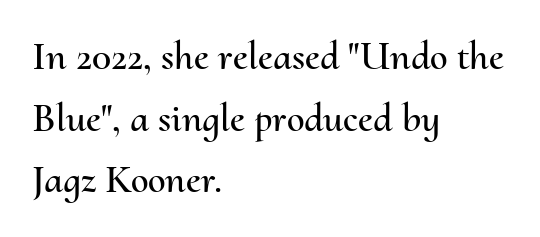
The image shows 40 px text type, upright; set left-aligned, normal line spacing (1.54x), normal letter spacing, not underlined; medium stroke contrast and a small x-height.
